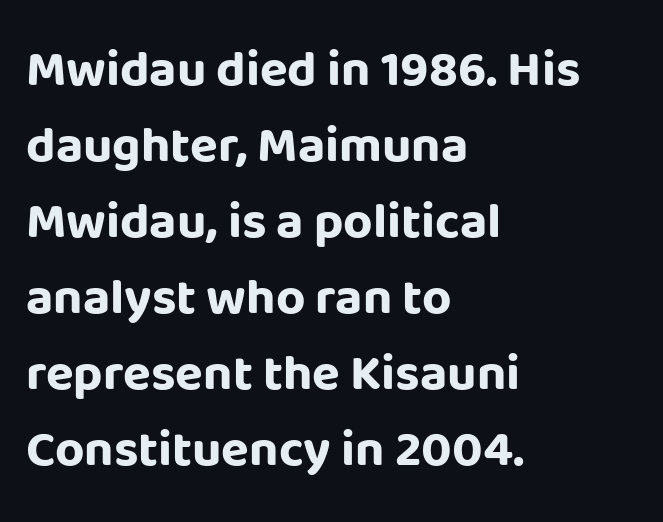
Tall strokes in this sample are plumb rather than angled. Note the varied advance widths — an 'i' is clearly narrower than an 'm'. Heft: maximum for text — a bold. Observe the absence of serifs on each vertical stroke in this sample. Each word holds together tightly as a unit, with standard inter-letter gaps. Students, observe: this is what conventionally led text looks like.
